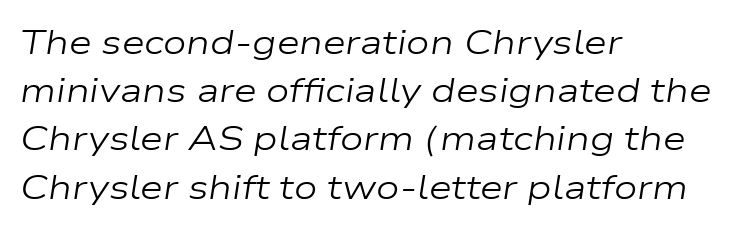
Q: Is the text bold? A: No.
Q: Is the text italic (slanted)? A: Yes, it leans right by about 9 degrees.
Q: Is the text underlined? A: No.
Q: How is the paragraph aligned? A: Left-aligned.
Q: Is the spacing between letters normal or unusually wide? A: Normal.
Q: Is the spacing between lines tight, normal or loose? A: Normal.
Q: Width (condensed, normal, or wide)? A: Wide.
Q: Stroke contrast? A: Low.
Q: x-height? A: Medium.
Q: Monospaced? A: No.
